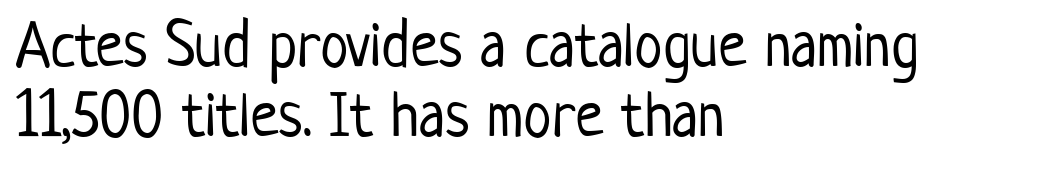
{"serif": "no", "italic": "no", "bold": "no", "weight": "light", "width": "condensed", "stroke_contrast": "low", "x_height": "medium", "monospaced": "no", "underline": "no", "align": "left", "line_spacing": "tight", "line_spacing_ratio": 1.09, "letter_spacing": "normal", "letter_spacing_em": 0.0, "glyph_px": 64}
